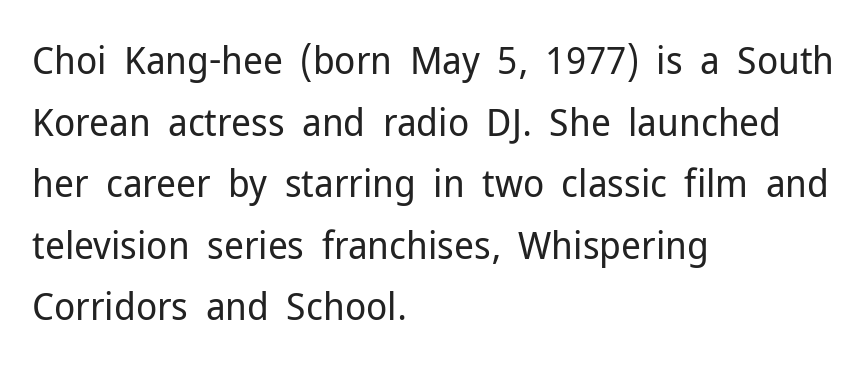
{"serif": "no", "italic": "no", "bold": "no", "weight": "regular", "width": "normal", "stroke_contrast": "low", "x_height": "medium", "monospaced": "no", "underline": "no", "align": "left", "line_spacing": "normal", "line_spacing_ratio": 1.58, "letter_spacing": "normal", "letter_spacing_em": 0.0, "glyph_px": 39}
